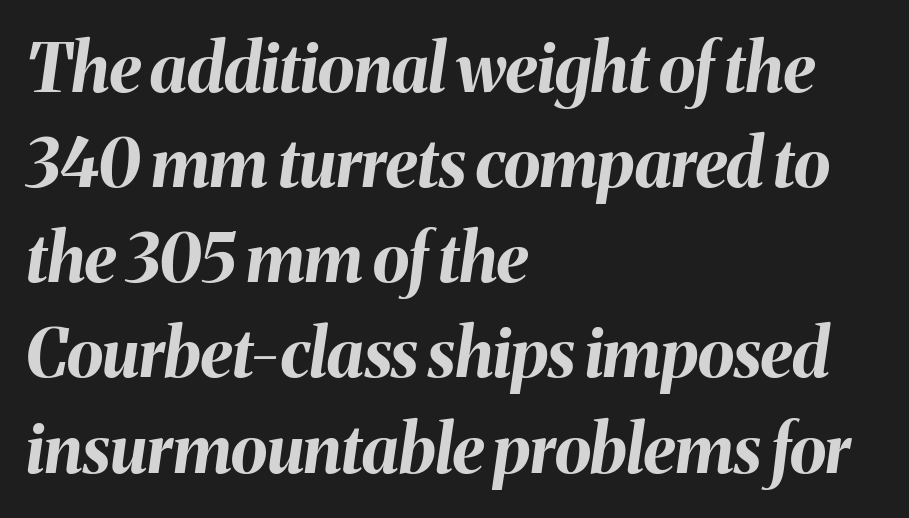
The image shows 67 px bold type, italic (leaning right); set left-aligned, normal line spacing (1.42x), normal letter spacing, not underlined; medium stroke contrast and a medium x-height.
